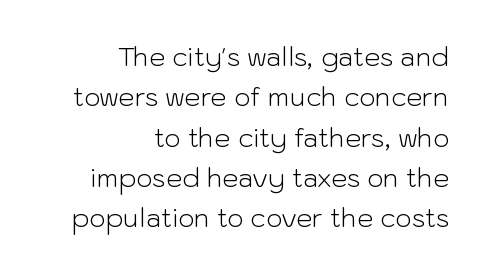
Underline: absent. What's the leading like? Ordinary, nothing unusual. Standard letterfit; no display-style spreading of the glyphs. The characters are drawn with everyday or finer stroke widths. The lines in this sample share a right terminus and differ only in where they begin.
